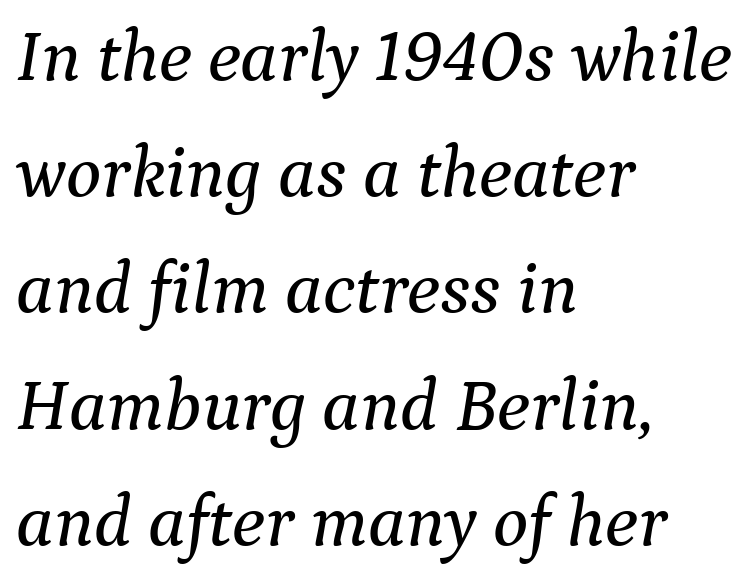
Baseline-to-baseline distance is the conventional proportion of letter height. A typesetter would label this face a serif. The foot of each line stays bare and open. It's the slanting kind of type.
